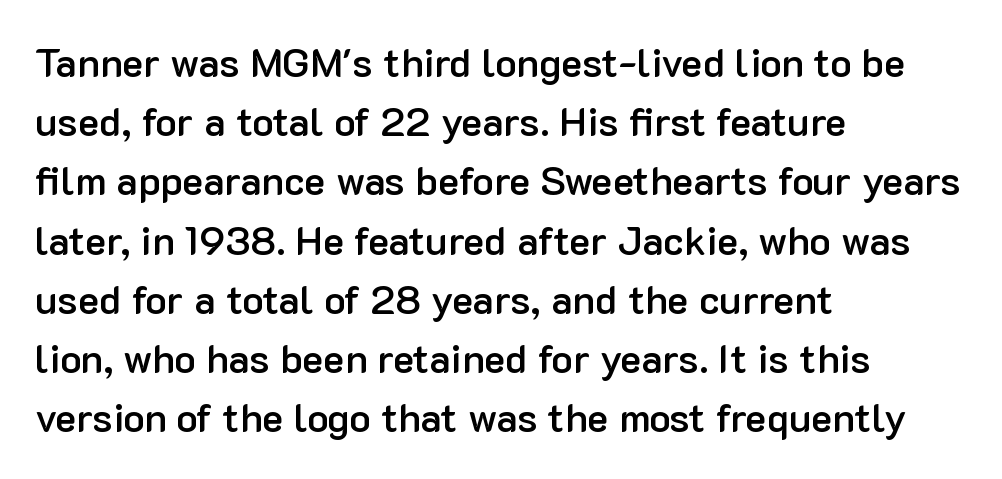
Q: Is the text bold? A: Semi-bold.
Q: Is the text italic (slanted)? A: No, it is upright.
Q: Is the typeface a serif or a sans-serif typeface? A: Sans-serif.
Q: Is the text underlined? A: No.
Q: How is the paragraph aligned? A: Left-aligned.
Q: Is the spacing between letters normal or unusually wide? A: Normal.
Q: Is the spacing between lines tight, normal or loose? A: Normal.
Q: Width (condensed, normal, or wide)? A: Normal.
Q: Stroke contrast? A: Low.
Q: x-height? A: Medium.
Q: Monospaced? A: No.
